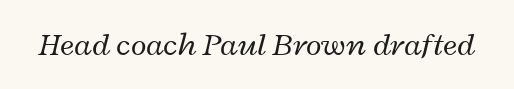
{"italic": "yes", "lean": "right", "slant_degrees": 12, "bold": "no", "weight": "regular", "width": "wide", "stroke_contrast": "low", "x_height": "medium", "monospaced": "no", "underline": "no", "letter_spacing": "normal", "letter_spacing_em": 0.0, "glyph_px": 32}
